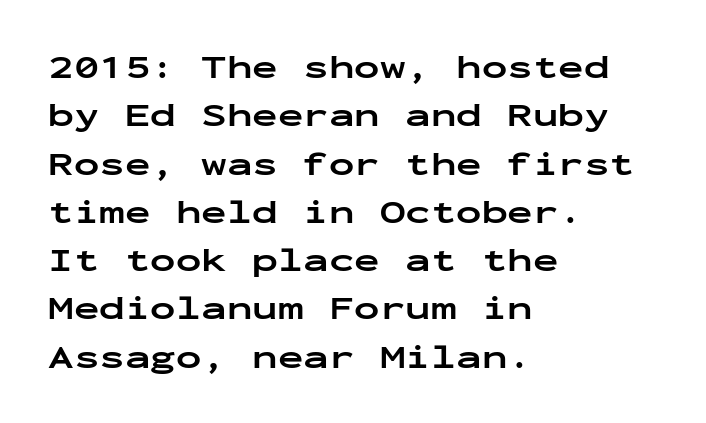
The image shows 34 px bold, wide sans-serif type, upright, monospaced; set left-aligned, normal line spacing (1.42x), normal letter spacing, not underlined; low stroke contrast and a medium x-height.
